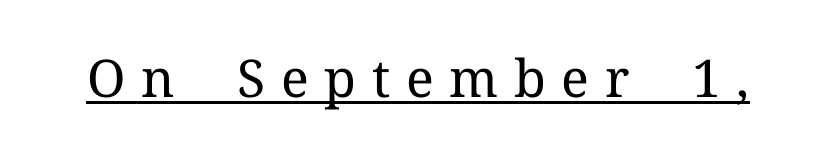
Does the lettering tilt? It doesn't — this is upright. The face used here is rendered with a markedly widened letterfit. The font is comparable to plain body text, perhaps lighter. The rendering uses the underline text-decoration.
